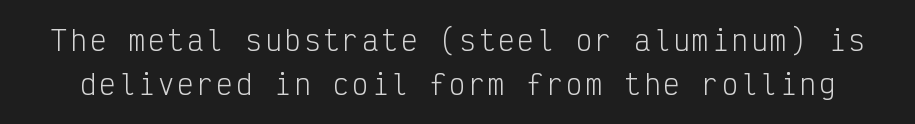
The image shows 27 px text type, upright; set normal line spacing (1.63x), not underlined.
